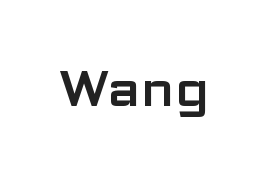
Q: Is the text italic (slanted)? A: No, it is upright.
Q: Is the typeface a serif or a sans-serif typeface? A: Sans-serif.
Q: Is the text underlined? A: No.
Q: Is the spacing between letters normal or unusually wide? A: Normal.
Q: Width (condensed, normal, or wide)? A: Wide.
Q: Stroke contrast? A: Low.
Q: x-height? A: Medium.
Q: Monospaced? A: No.
